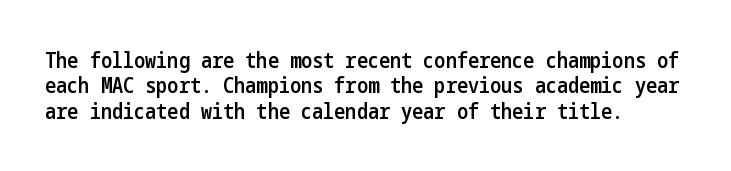
The image shows 21 px text type, upright; set line spacing 1.21x, normal letter spacing, not underlined.
